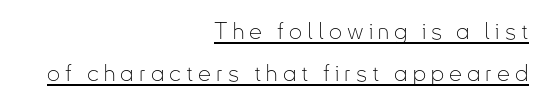
Q: Is the text bold? A: No.
Q: Is the text italic (slanted)? A: No, it is upright.
Q: Is the text underlined? A: Yes.
Q: How is the paragraph aligned? A: Right-aligned.
Q: Is the spacing between letters normal or unusually wide? A: Unusually wide.
